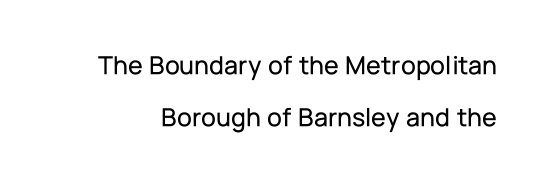
A roman cut, with each character standing at attention. One glance says open: line gaps are wider than usual. No extra tracking has been applied to these lines. The words here are not underlined.
